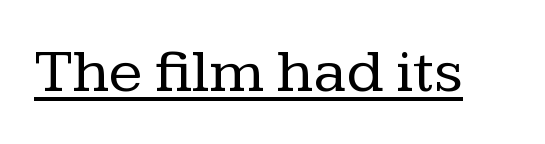
{"serif": "yes", "italic": "no", "bold": "no", "weight": "regular", "width": "normal", "stroke_contrast": "low", "x_height": "medium", "monospaced": "no", "underline": "yes", "letter_spacing": "normal", "letter_spacing_em": 0.0, "glyph_px": 63}
